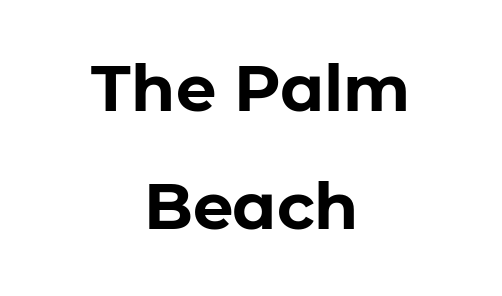
Here the designer chose a conventional face with non-uniform glyph widths. The strip under each line holds only bare page. The letters stand straight up with perfectly vertical stems. Plenty of ink on the page — the face is bold.
